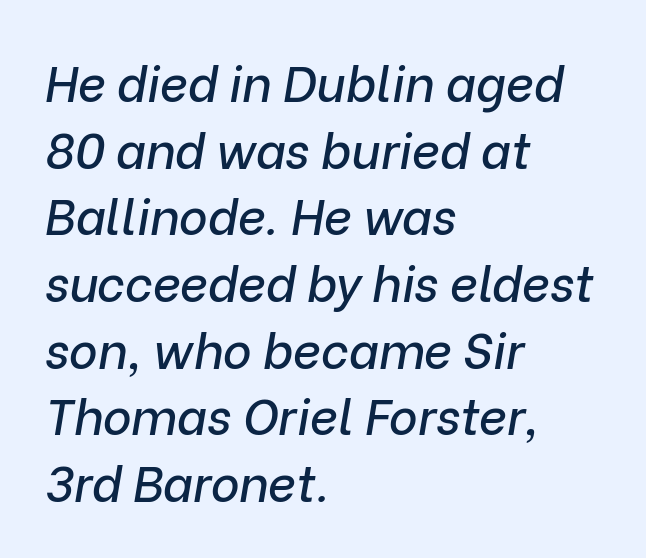
{"italic": "yes", "lean": "right", "slant_degrees": 9, "width": "normal", "stroke_contrast": "low", "x_height": "medium", "monospaced": "no", "underline": "no", "align": "left", "line_spacing": "normal", "line_spacing_ratio": 1.36, "letter_spacing": "normal", "letter_spacing_em": 0.0, "glyph_px": 49}
